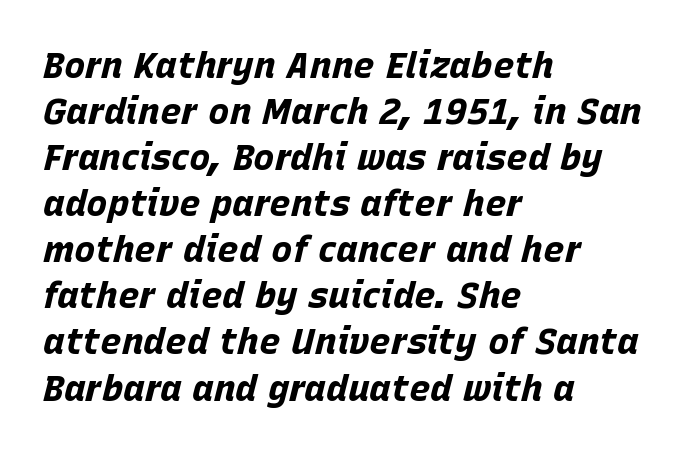
Q: Is the text bold? A: Yes.
Q: Is the text italic (slanted)? A: Yes, it leans right by about 15 degrees.
Q: Is the text underlined? A: No.
Q: How is the paragraph aligned? A: Left-aligned.
Q: Is the spacing between letters normal or unusually wide? A: Normal.
Q: Is the spacing between lines tight, normal or loose? A: Normal.
Q: Width (condensed, normal, or wide)? A: Normal.
Q: Stroke contrast? A: Low.
Q: x-height? A: Large.
Q: Monospaced? A: No.
